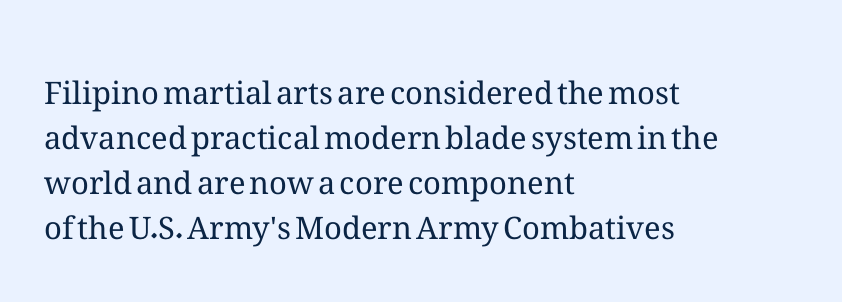
Q: Is the text bold? A: No.
Q: Is the text italic (slanted)? A: No, it is upright.
Q: Is the text underlined? A: No.
Q: How is the paragraph aligned? A: Left-aligned.
Q: Is the spacing between letters normal or unusually wide? A: Normal.
Q: Is the spacing between lines tight, normal or loose? A: Normal.
Q: Width (condensed, normal, or wide)? A: Normal.
Q: Stroke contrast? A: Medium.
Q: x-height? A: Medium.
Q: Monospaced? A: No.
